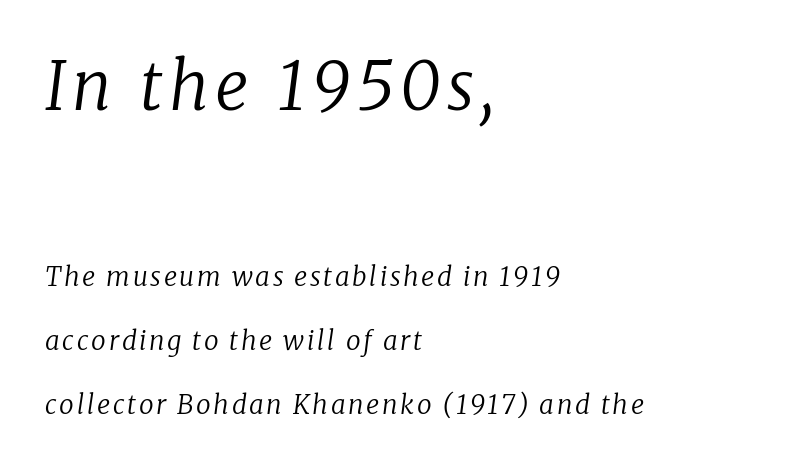
Is the type slanted? Yes — the strokes lean at a clear angle. Note the varied advance widths — an 'i' is clearly narrower than an 'm'. Serifs: yes, visible at the terminals of the letterforms. The paragraph has a hard left edge and a soft right edge. Descender tails drop into unmarked territory.
